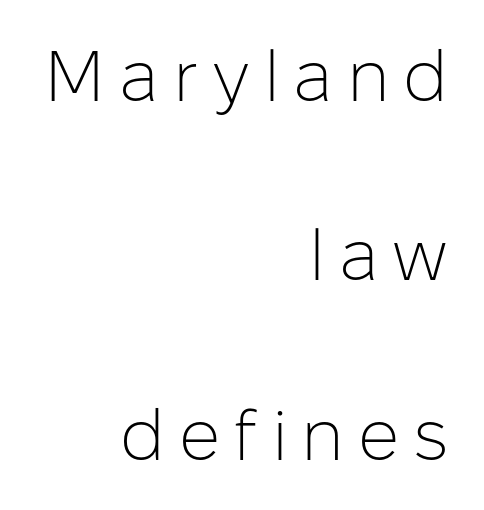
The image shows 72 px light sans-serif type, upright; set right-aligned, loose line spacing (2.49x), not underlined; low stroke contrast and a medium x-height.
